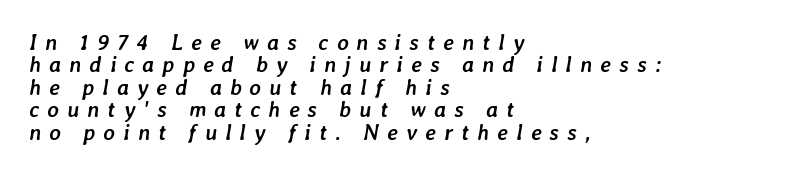
The image shows 22 px bold type, italic (leaning right); set left-aligned, tight line spacing (1.02x), unusually wide letter spacing (+0.37 em), not underlined.
